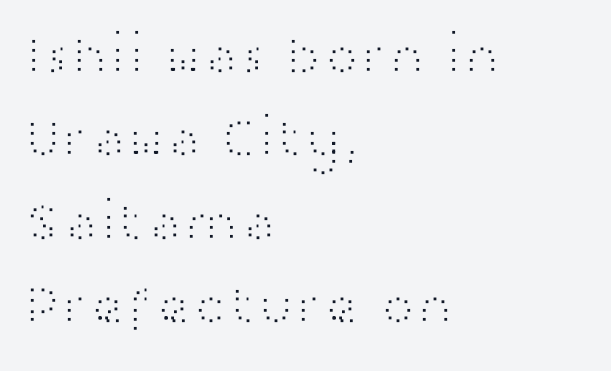
Underlining? Definitely not there. What stands out about the letter spacing? Nothing — it is the standard amount. If you drew a ruler down the left edge, every line would touch it. Serifs: no, the terminals of the letterforms are clean.
